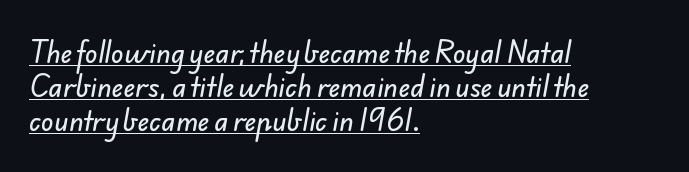
Q: Is the text underlined? A: Yes.
Q: How is the paragraph aligned? A: Left-aligned.
Q: Is the spacing between letters normal or unusually wide? A: Normal.
Q: Is the spacing between lines tight, normal or loose? A: Normal.
